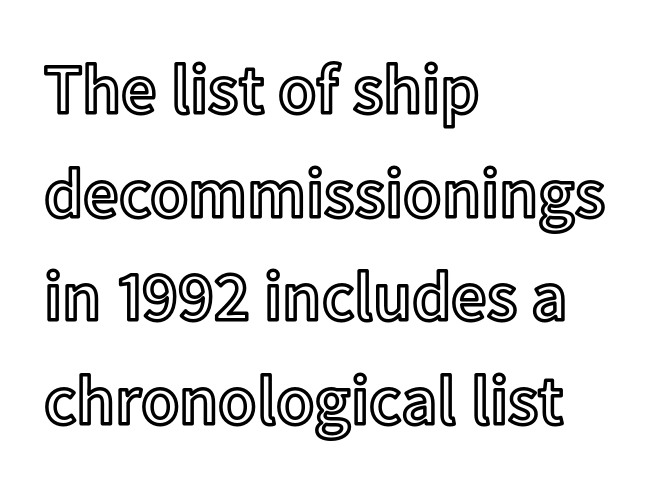
Each letter keeps its own natural width here, so spacing adapts to shape. A typesetter would call this leading conventional body-copy spacing. In terms of letterspacing, this is plain default setting. Ordinary non-slanted type is in use.
